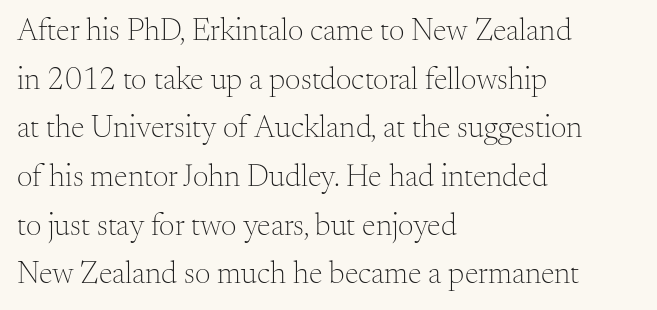
The image shows 31 px light serif type, upright; set left-aligned, normal line spacing (1.57x), normal letter spacing, not underlined; medium stroke contrast and a small x-height.
